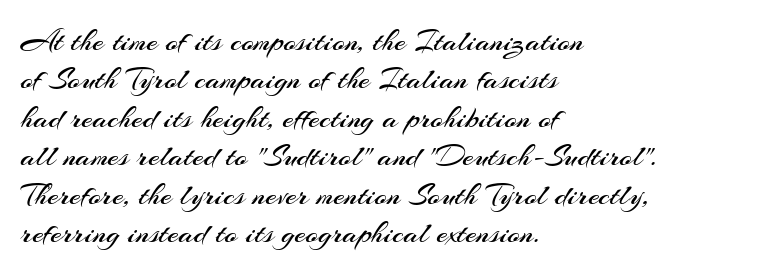
{"serif": "no", "bold": "no", "weight": "regular", "width": "normal", "stroke_contrast": "medium", "x_height": "small", "monospaced": "no", "underline": "no", "align": "left", "line_spacing_ratio": 1.2, "letter_spacing": "normal", "letter_spacing_em": 0.0, "glyph_px": 32}
